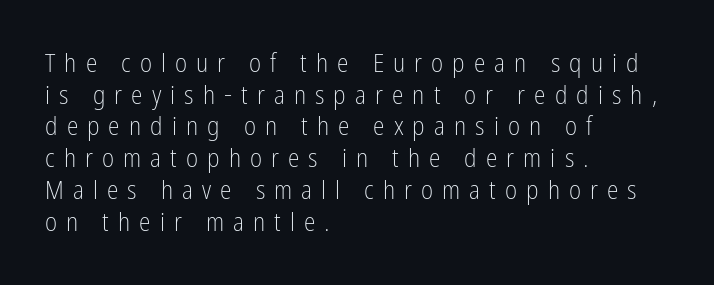
{"italic": "no", "bold": "no", "underline": "no", "align": "left", "line_spacing_ratio": 1.22, "letter_spacing": "wide", "letter_spacing_em": 0.35, "glyph_px": 26}
